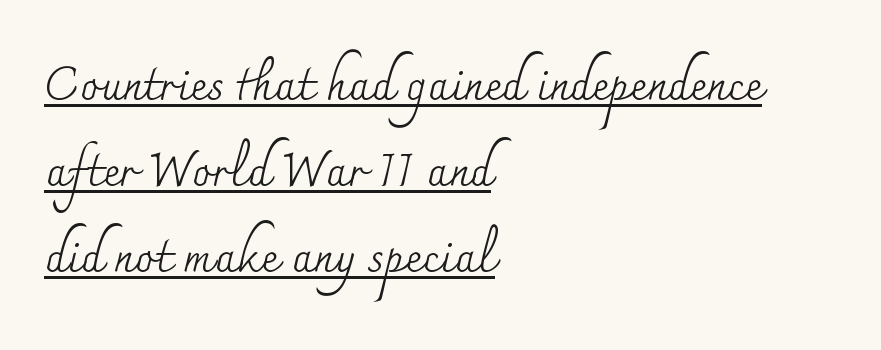
No extra ink here — the face is not bold. Font category for this specimen: serif. Character widths vary here, with narrow letters taking less room than wide ones. The letters sit at their default tracking, neither squeezed nor spread.
